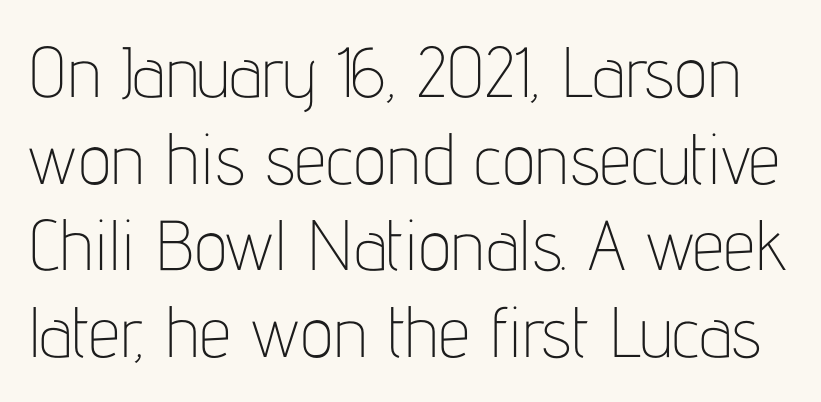
Descender tails drop into unmarked territory. Italic: no, the glyphs are upright roman. This sample uses a sans-serif face. Counters stay open thanks to moderate or lighter strokes.
